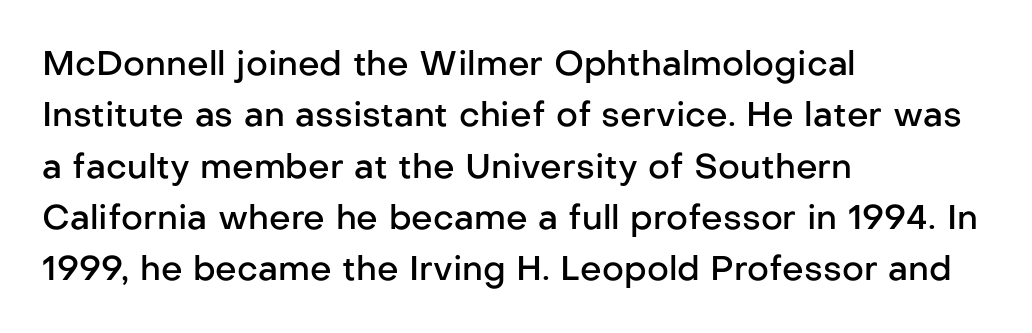
Q: Is the text bold? A: Semi-bold.
Q: Is the text italic (slanted)? A: No, it is upright.
Q: Is the typeface a serif or a sans-serif typeface? A: Sans-serif.
Q: Is the text underlined? A: No.
Q: How is the paragraph aligned? A: Left-aligned.
Q: Is the spacing between letters normal or unusually wide? A: Normal.
Q: Is the spacing between lines tight, normal or loose? A: Normal.
Q: Width (condensed, normal, or wide)? A: Normal.
Q: Stroke contrast? A: Low.
Q: x-height? A: Medium.
Q: Monospaced? A: No.
